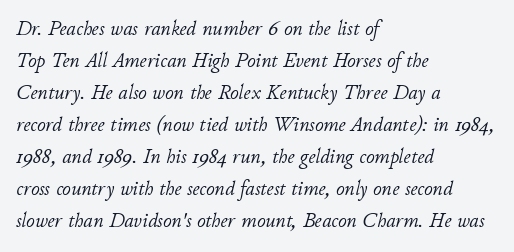
The image shows 21 px text type, italic (leaning right); set left-aligned, normal line spacing (1.52x), normal letter spacing, not underlined.
